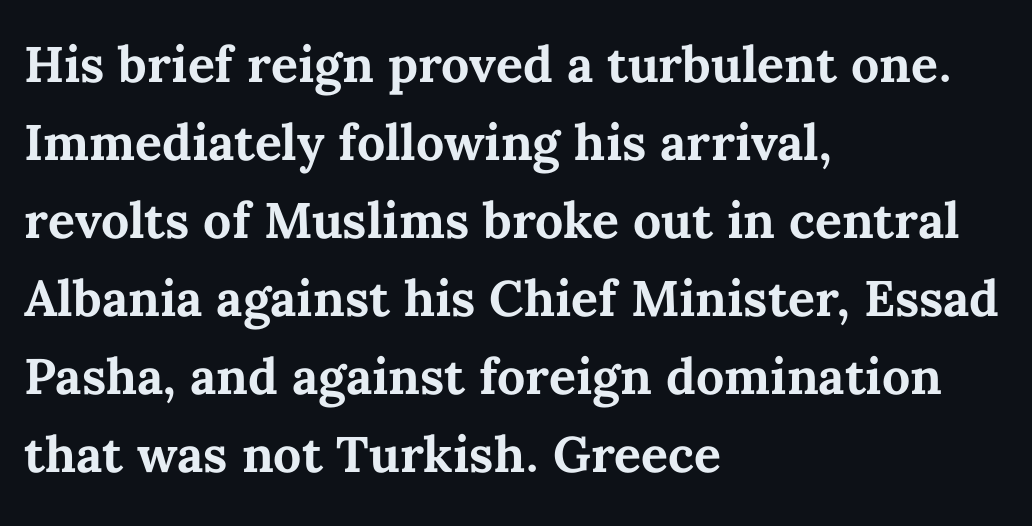
The image shows 50 px bold type, upright; set left-aligned, normal line spacing (1.56x), normal letter spacing, not underlined; medium stroke contrast and a medium x-height.
